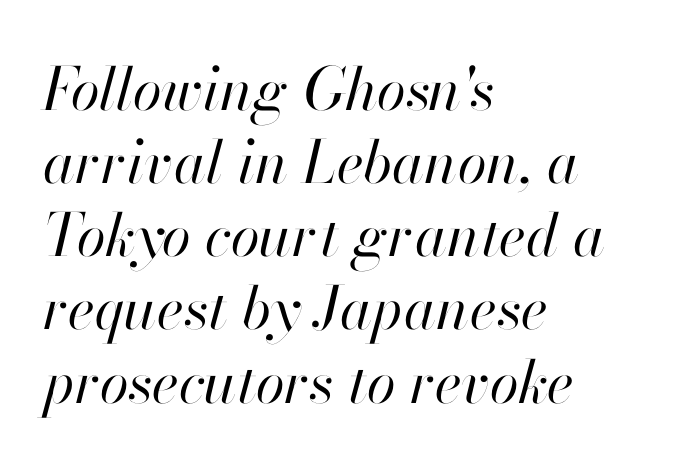
The image shows 59 px regular-weight type, italic (leaning right); set left-aligned, line spacing 1.24x, normal letter spacing, not underlined; high stroke contrast and a small x-height.
